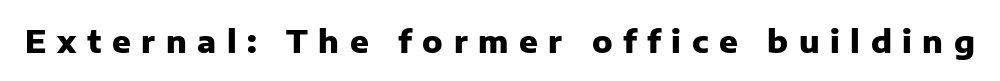
Q: Is the text bold? A: Yes.
Q: Is the text italic (slanted)? A: No, it is upright.
Q: Is the typeface a serif or a sans-serif typeface? A: Sans-serif.
Q: Is the text underlined? A: No.
Q: Is the spacing between letters normal or unusually wide? A: Unusually wide.
Q: Width (condensed, normal, or wide)? A: Normal.
Q: Stroke contrast? A: Low.
Q: x-height? A: Medium.
Q: Monospaced? A: No.
